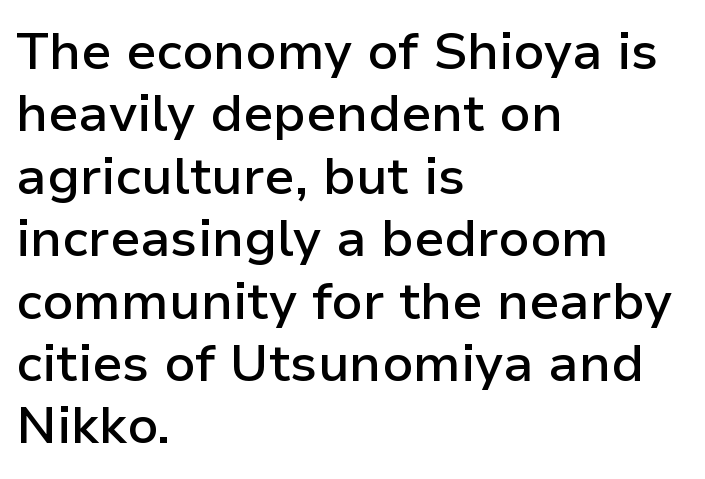
{"serif": "no", "italic": "no", "bold": "semi", "weight": "semibold", "width": "normal", "stroke_contrast": "low", "x_height": "medium", "monospaced": "no", "underline": "no", "align": "left", "line_spacing_ratio": 1.2, "letter_spacing": "normal", "letter_spacing_em": 0.0, "glyph_px": 52}
